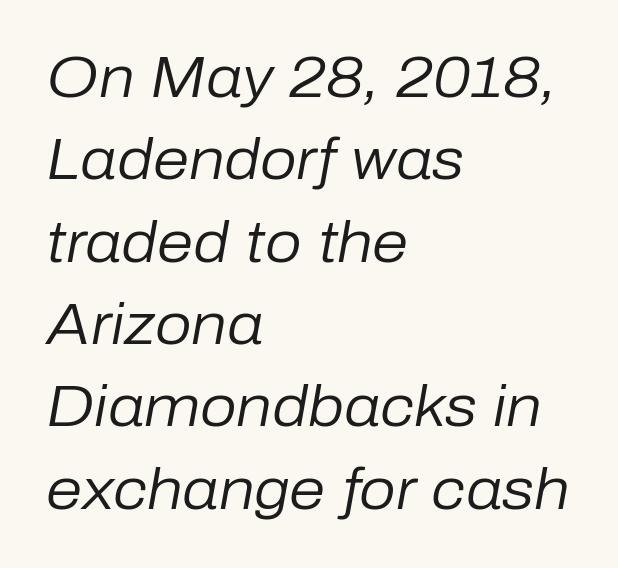
{"italic": "yes", "lean": "right", "slant_degrees": 10, "bold": "no", "weight": "regular", "width": "normal", "stroke_contrast": "low", "x_height": "medium", "monospaced": "no", "underline": "no", "align": "left", "line_spacing": "normal", "line_spacing_ratio": 1.42, "letter_spacing": "normal", "letter_spacing_em": 0.0, "glyph_px": 58}
